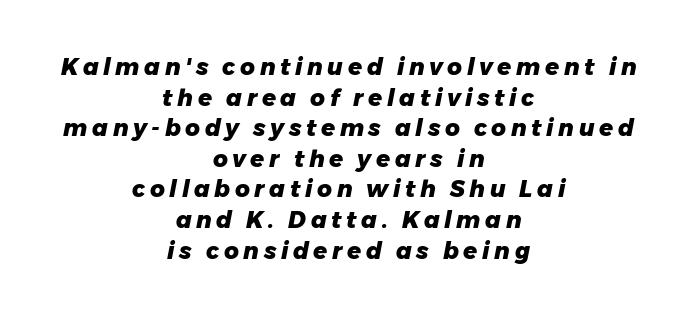
{"italic": "yes", "lean": "right", "slant_degrees": 11, "bold": "yes", "underline": "no", "align": "center", "line_spacing": "normal", "line_spacing_ratio": 1.33, "letter_spacing": "wide", "letter_spacing_em": 0.2, "glyph_px": 23}
